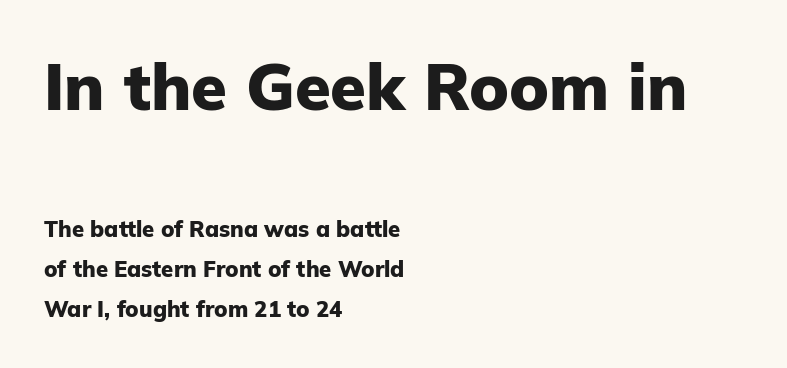
In terms of posture, this sample is upright. The passage is arranged the way most books set body copy — flush left. Are there feet on the stems? There aren't — it's a sans. Of the two passages, the one on top uses the larger point size.
